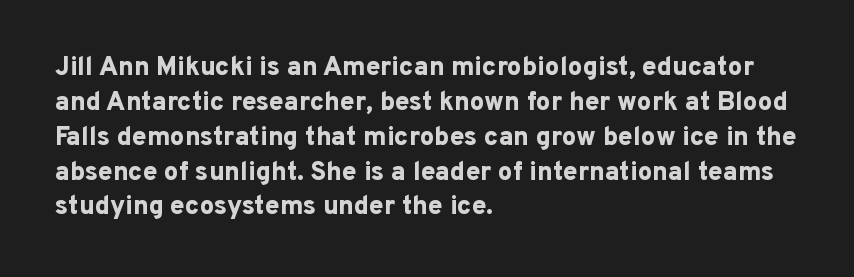
Q: Is the text bold? A: Yes.
Q: Is the text italic (slanted)? A: No, it is upright.
Q: Is the text underlined? A: No.
Q: How is the paragraph aligned? A: Left-aligned.
Q: Is the spacing between letters normal or unusually wide? A: Normal.
Q: Is the spacing between lines tight, normal or loose? A: Normal.
